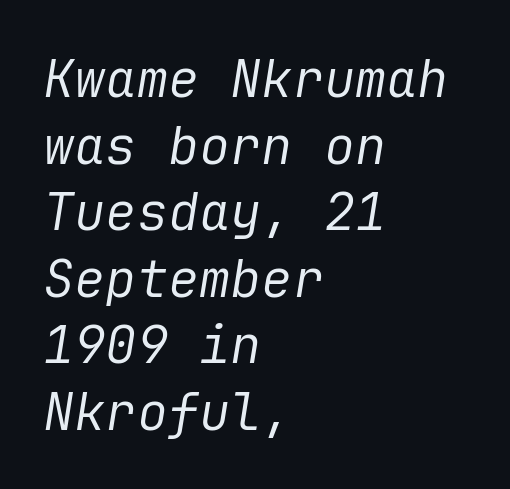
{"italic": "yes", "lean": "right", "slant_degrees": 9, "bold": "no", "weight": "regular", "width": "normal", "stroke_contrast": "low", "x_height": "medium", "underline": "no", "align": "left", "line_spacing": "normal", "line_spacing_ratio": 1.28, "letter_spacing": "normal", "letter_spacing_em": 0.0, "glyph_px": 52}
